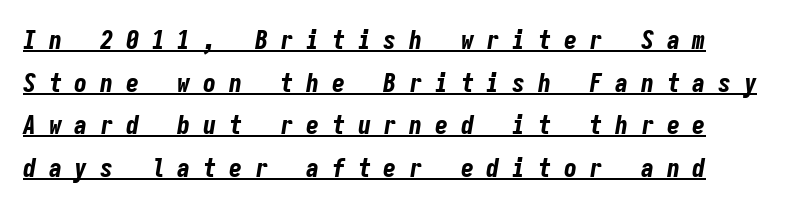
{"italic": "yes", "lean": "right", "slant_degrees": 9, "bold": "yes", "underline": "yes", "line_spacing": "normal", "line_spacing_ratio": 1.64, "letter_spacing": "wide", "letter_spacing_em": 0.49, "glyph_px": 26}
